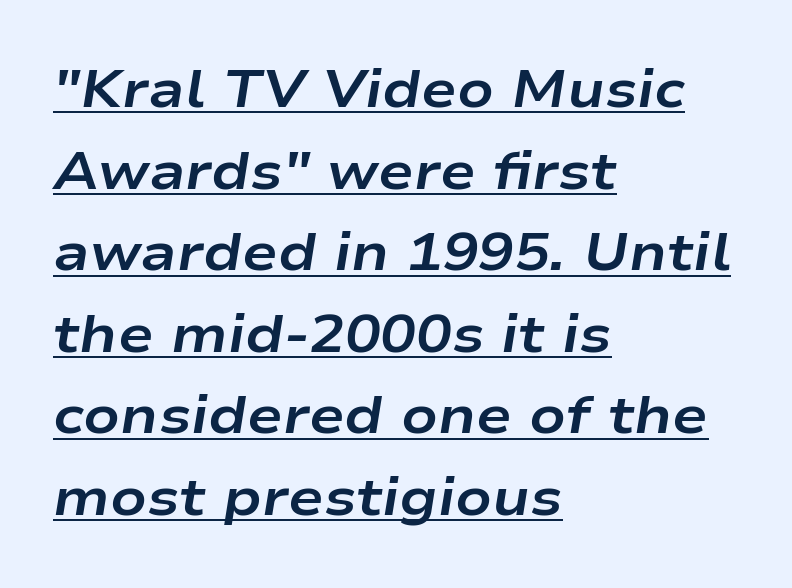
{"italic": "yes", "lean": "right", "slant_degrees": 9, "bold": "yes", "weight": "bold", "width": "wide", "stroke_contrast": "low", "x_height": "medium", "monospaced": "no", "underline": "yes", "align": "left", "line_spacing": "normal", "line_spacing_ratio": 1.54, "letter_spacing": "normal", "letter_spacing_em": 0.0, "glyph_px": 53}
